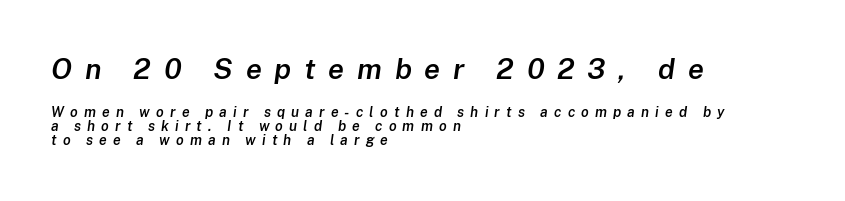
{"italic": "yes", "lean": "right", "slant_degrees": 8, "bold": "semi", "weight": "semibold", "width": "normal", "stroke_contrast": "low", "x_height": "medium", "monospaced": "no", "underline": "no", "align": "left", "line_spacing": "tight", "line_spacing_ratio": 1.0, "letter_spacing": "wide", "letter_spacing_em": 0.44, "larger_block": "first", "size_ratio": 2.07, "glyph_px": 29}
